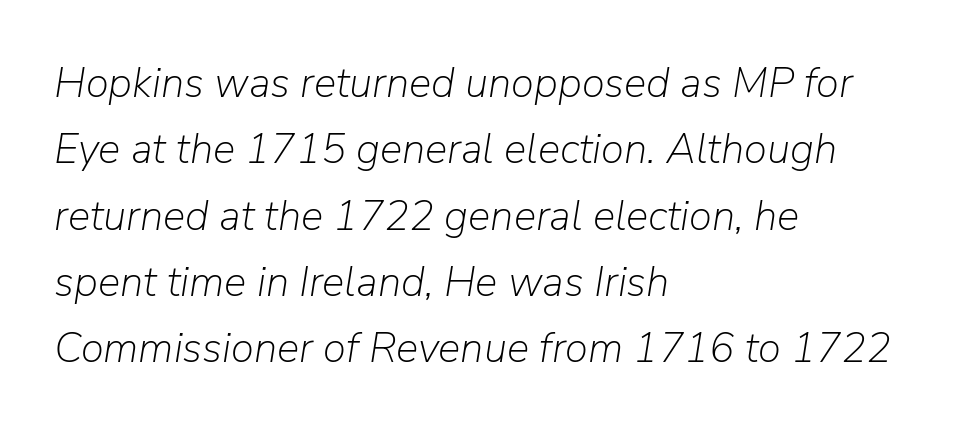
Q: Is the text bold? A: No.
Q: Is the text italic (slanted)? A: Yes, it leans right by about 9 degrees.
Q: Is the text underlined? A: No.
Q: How is the paragraph aligned? A: Left-aligned.
Q: Is the spacing between letters normal or unusually wide? A: Normal.
Q: Is the spacing between lines tight, normal or loose? A: Normal.
Q: Width (condensed, normal, or wide)? A: Normal.
Q: Stroke contrast? A: Low.
Q: x-height? A: Medium.
Q: Monospaced? A: No.
